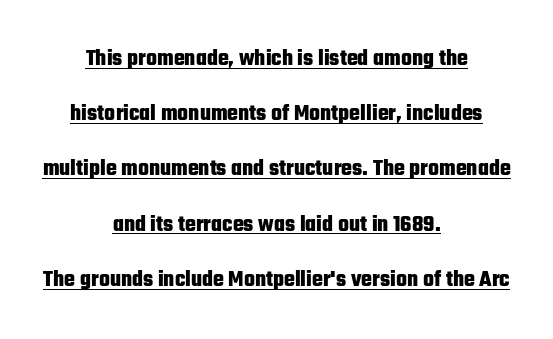
The image shows 23 px bold type, upright; set centered, loose line spacing (2.4x), normal letter spacing, underlined.
